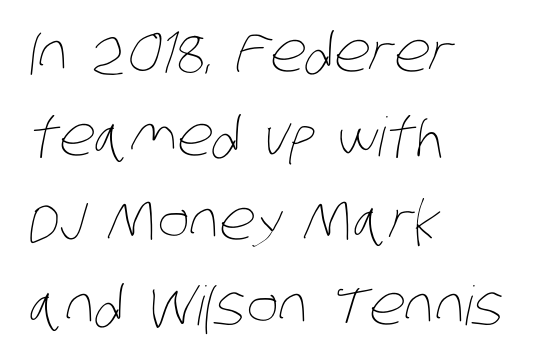
{"bold": "no", "weight": "thin", "width": "condensed", "stroke_contrast": "low", "x_height": "large", "monospaced": "no", "underline": "no", "align": "left", "line_spacing": "normal", "line_spacing_ratio": 1.56, "letter_spacing": "normal", "letter_spacing_em": 0.0, "glyph_px": 54}
